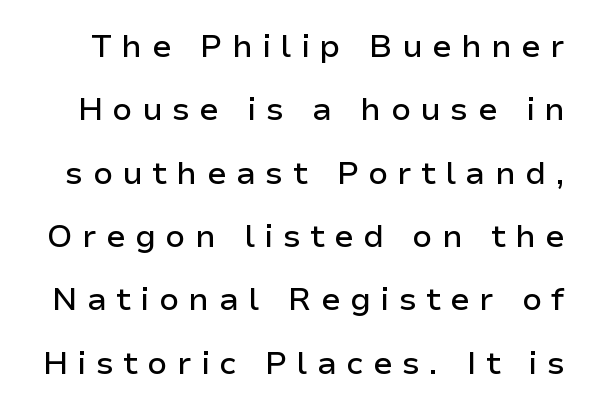
The space between consecutive lines is lavish. No word sits above an underline. Italic? Not at all — the glyphs are vertical. The gaps between neighbouring characters are conspicuously large. Here the designer chose a conventional face with non-uniform glyph widths.
